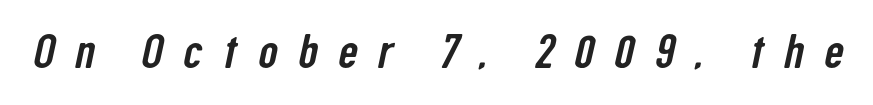
The image shows 48 px condensed sans-serif type; set unusually wide letter spacing (+0.43 em), not underlined; low stroke contrast and a medium x-height.
